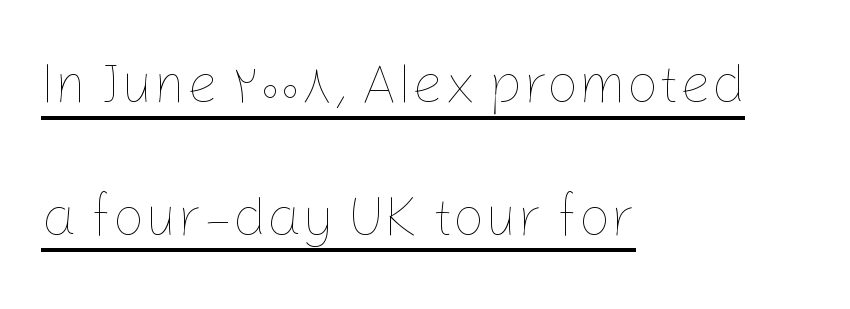
Posture: vertical. Decoration check: the copy is underlined. The lines are quadded left. Spacing verdict: proportional, widths tailored to each character. On a weight scale, this lands at 450 or below. The type is set solid horizontally, with unmodified tracking.
